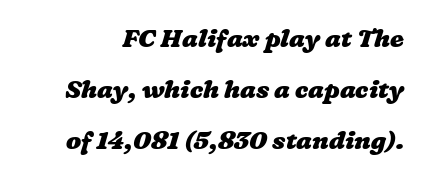
The line texture is even and compact thanks to regular tracking. Heft: maximum for text — a bold. A bare baseline throughout the passage. Reading down the column, the eye jumps a long way to each next line.
